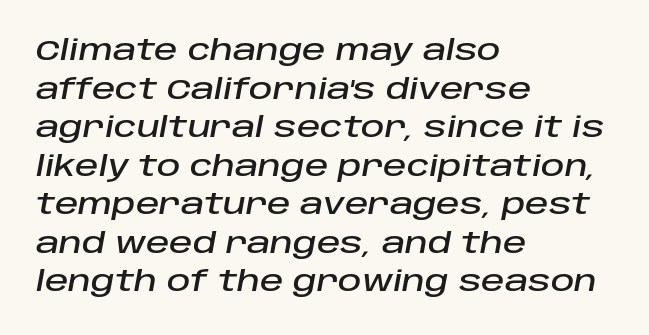
If you drew a line through each stem, it would be angled. A student would call this left alignment; a typographer would say flush left, rag right. This sample has the flowing, uneven cadence of proportional lettering. The gaps between neighbouring characters are ordinary and unremarkable.
